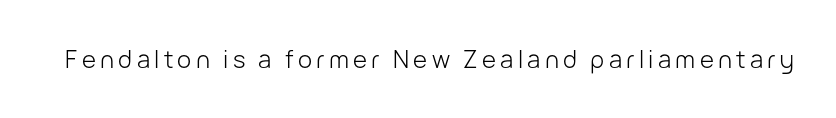
{"italic": "no", "bold": "no", "underline": "no", "glyph_px": 24}
